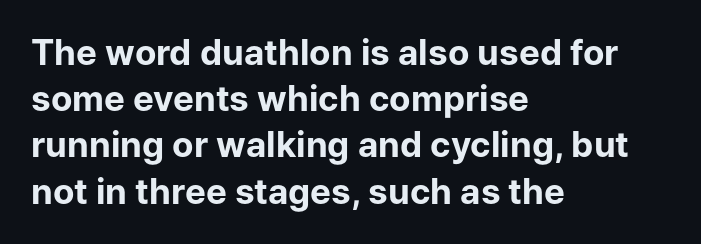
{"serif": "no", "italic": "no", "bold": "yes", "weight": "bold", "width": "normal", "stroke_contrast": "low", "x_height": "medium", "monospaced": "no", "underline": "no", "align": "left", "line_spacing": "normal", "line_spacing_ratio": 1.32, "letter_spacing": "normal", "letter_spacing_em": 0.0, "glyph_px": 35}
